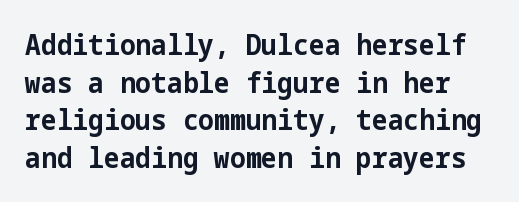
Typesetter's note: full bold, strokes at maximum text heaviness. Each row of text sits above clean, open space. Successive baselines arrive at the customary interval. Is there any slant? The stems are plumb. Glyph-to-glyph distance matches everyday printed text. You can tell from the bare stems that sans-serif type was used.
